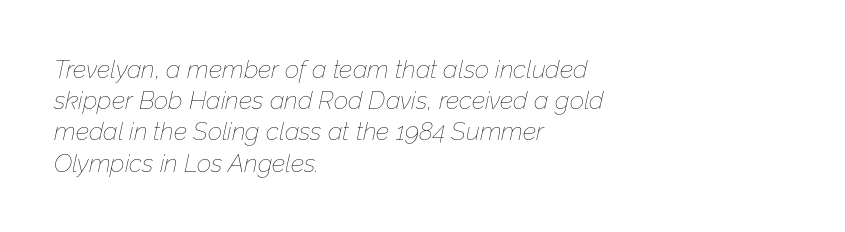
{"italic": "yes", "lean": "right", "slant_degrees": 12, "bold": "no", "underline": "no", "align": "left", "line_spacing": "normal", "line_spacing_ratio": 1.25, "letter_spacing": "normal", "letter_spacing_em": 0.0, "glyph_px": 25}
